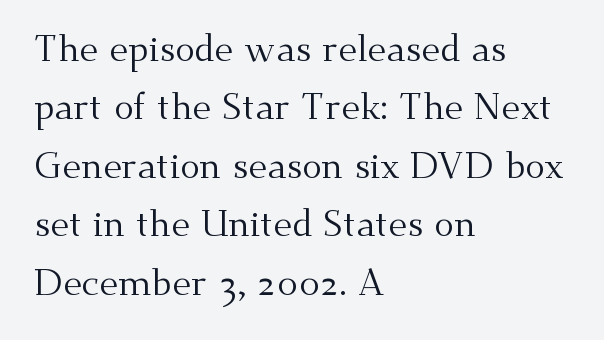
When letters stand straight like this, we call the style roman or upright. Do the characters align in a grid? No, the font is proportional. Heaviness? Minimal to ordinary, like unemphasized prose. The rendering anchors every line to the left-hand side. A bare baseline throughout the passage. Leading matches the norm, producing a regular column.
